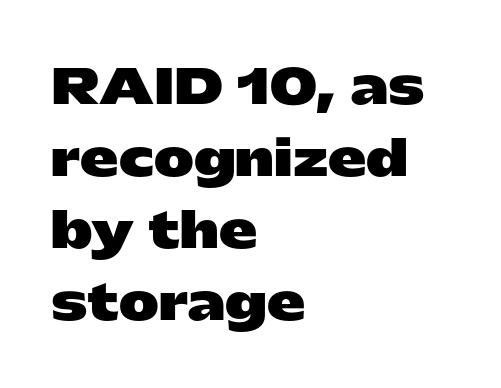
Q: Is the text bold? A: Yes.
Q: Is the text italic (slanted)? A: No, it is upright.
Q: Is the typeface a serif or a sans-serif typeface? A: Sans-serif.
Q: Is the text underlined? A: No.
Q: How is the paragraph aligned? A: Left-aligned.
Q: Is the spacing between letters normal or unusually wide? A: Normal.
Q: Is the spacing between lines tight, normal or loose? A: Normal.
Q: Width (condensed, normal, or wide)? A: Wide.
Q: Stroke contrast? A: Low.
Q: x-height? A: Medium.
Q: Monospaced? A: No.
